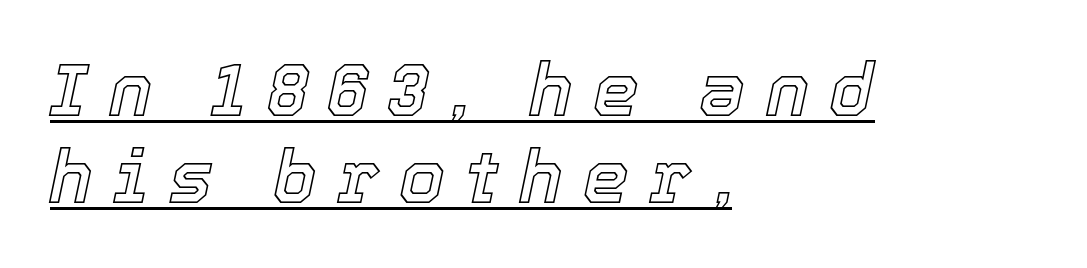
The image shows 73 px text type, italic (leaning right); set left-aligned, line spacing 1.19x, unusually wide letter spacing (+0.28 em), underlined; a medium x-height.
